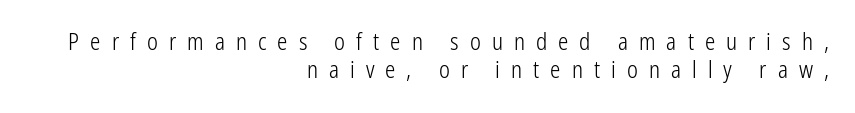
Q: Is the text bold? A: No.
Q: Is the text italic (slanted)? A: No, it is upright.
Q: Is the text underlined? A: No.
Q: How is the paragraph aligned? A: Right-aligned.
Q: Is the spacing between letters normal or unusually wide? A: Unusually wide.
